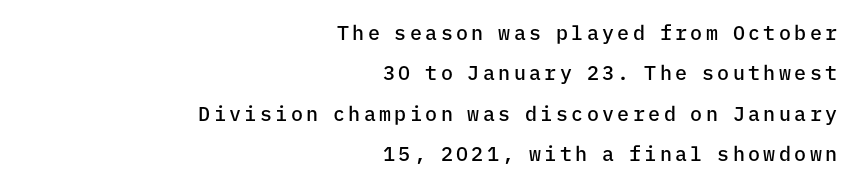
{"italic": "no", "bold": "semi", "underline": "no", "align": "right", "line_spacing": "loose", "line_spacing_ratio": 2.02, "glyph_px": 20}
